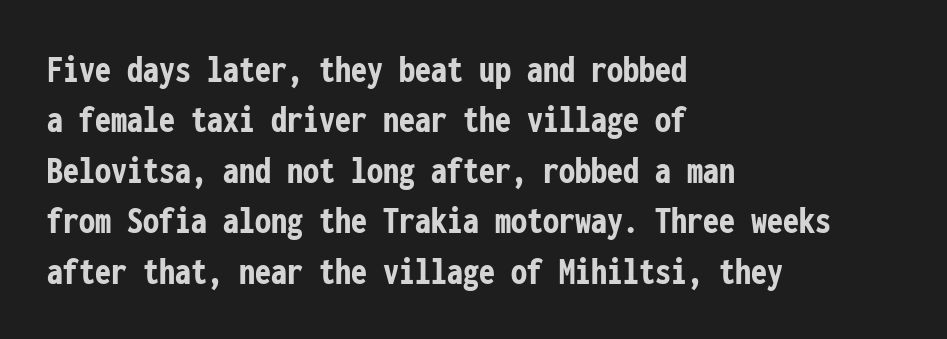
Q: Is the text bold? A: Yes.
Q: Is the text italic (slanted)? A: No, it is upright.
Q: Is the typeface a serif or a sans-serif typeface? A: Sans-serif.
Q: Is the text underlined? A: No.
Q: How is the paragraph aligned? A: Left-aligned.
Q: Is the spacing between letters normal or unusually wide? A: Normal.
Q: Is the spacing between lines tight, normal or loose? A: Normal.
Q: Width (condensed, normal, or wide)? A: Condensed.
Q: Stroke contrast? A: Low.
Q: x-height? A: Medium.
Q: Monospaced? A: Yes.
